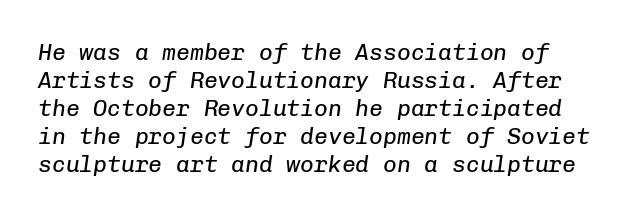
{"italic": "yes", "lean": "right", "slant_degrees": 8, "bold": "no", "underline": "no", "line_spacing_ratio": 1.22, "letter_spacing": "normal", "letter_spacing_em": 0.0, "glyph_px": 23}
